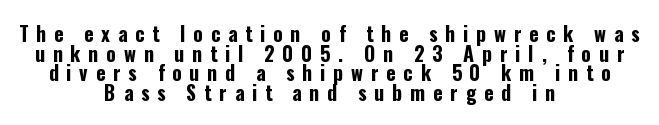
The image shows 20 px bold type, upright; set centered, tight line spacing (0.98x), unusually wide letter spacing (+0.39 em), not underlined.
